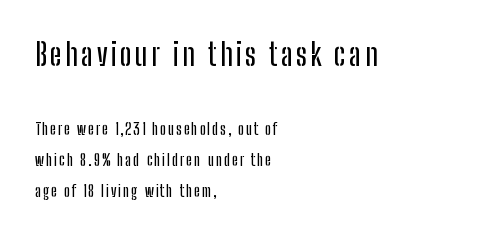
{"serif": "no", "italic": "no", "width": "condensed", "stroke_contrast": "low", "x_height": "medium", "monospaced": "no", "underline": "no", "align": "left", "line_spacing": "loose", "line_spacing_ratio": 1.92, "larger_block": "first", "size_ratio": 1.94, "glyph_px": 31}
